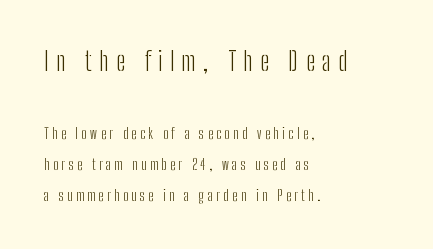
The passage is arranged the way most books set body copy — flush left. Observe the wide spacing: letters keep a clear distance from each other. Heft: none added — not bold. Posture: vertical. Glance below the letters and you will spot only blank space. One glance says open: line gaps are wider than usual.
